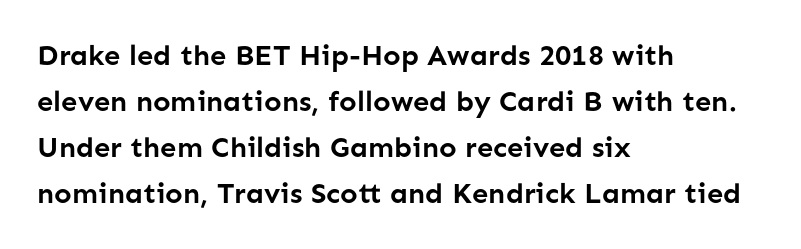
The image shows 29 px semibold sans-serif type, upright; set left-aligned, normal line spacing (1.59x), normal letter spacing, not underlined; low stroke contrast and a medium x-height.
